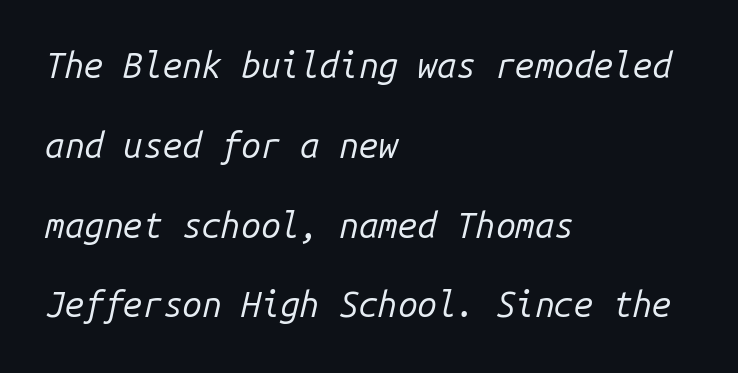
Italic? Definitely — the glyphs are oblique. This sample uses plain, unmodified letter spacing. This block would shrink considerably if given ordinary leading; it's expanded now. The compositor pushed each line to the left boundary. The space directly below the letters is spotless.
